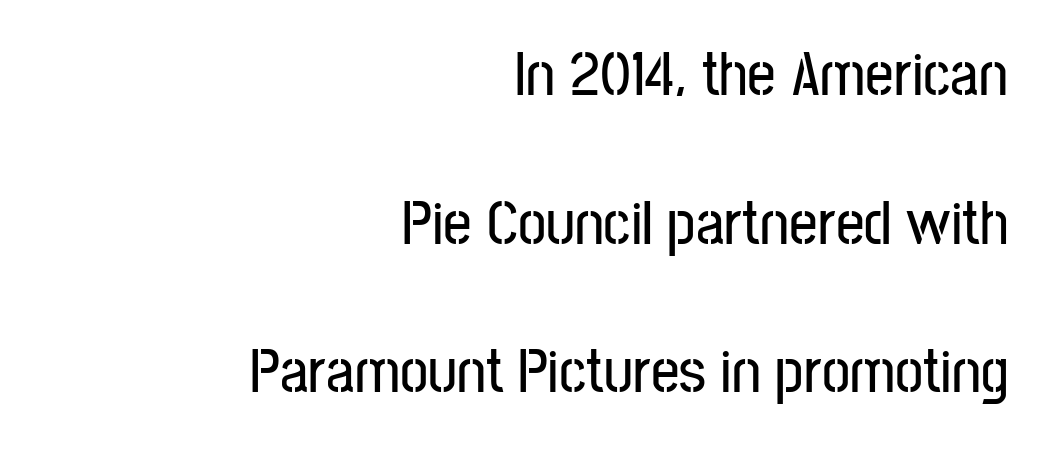
The image shows 63 px condensed sans-serif type, upright; set right-aligned, loose line spacing (2.36x), normal letter spacing, not underlined; low stroke contrast and a medium x-height.
